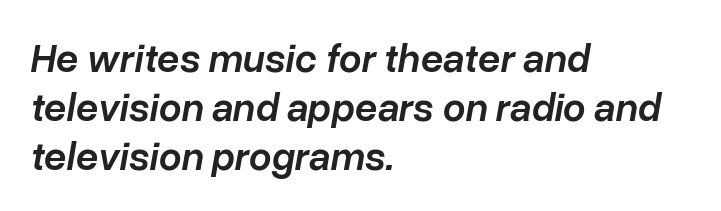
Q: Is the text bold? A: Semi-bold.
Q: Is the text italic (slanted)? A: Yes, it leans right by about 10 degrees.
Q: Is the text underlined? A: No.
Q: How is the paragraph aligned? A: Left-aligned.
Q: Is the spacing between letters normal or unusually wide? A: Normal.
Q: Width (condensed, normal, or wide)? A: Normal.
Q: Stroke contrast? A: Low.
Q: x-height? A: Medium.
Q: Monospaced? A: No.
